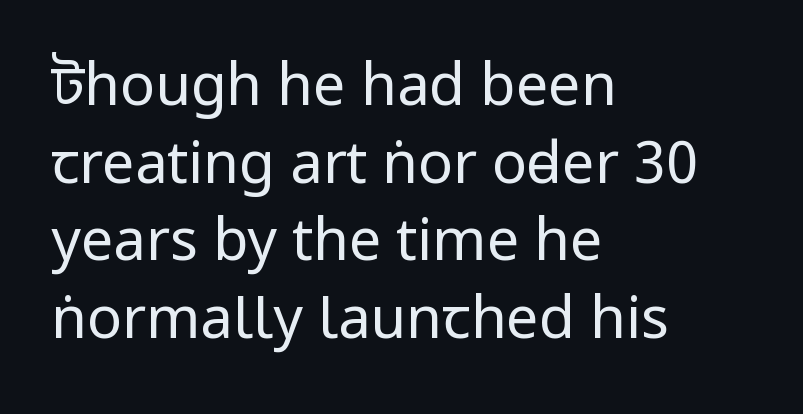
{"serif": "no", "italic": "no", "bold": "no", "weight": "regular", "width": "condensed", "stroke_contrast": "low", "x_height": "large", "monospaced": "no", "underline": "no", "align": "left", "line_spacing": "normal", "line_spacing_ratio": 1.34, "letter_spacing": "normal", "letter_spacing_em": 0.0, "glyph_px": 58}
